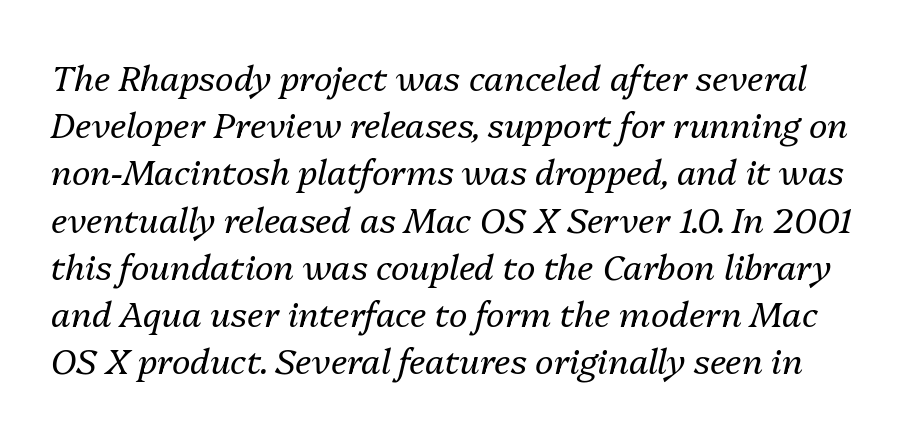
The words here are not underlined. Letter spacing: default. The weight tops out at a normal text grade. Rows of type keep a routine distance in the vertical direction. Proportional: the letters do not fall into vertical columns. The face used here has a pronounced slope to its letters.
